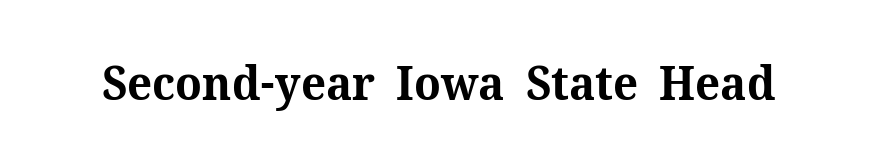
The image shows 47 px bold serif type, upright; set normal letter spacing, not underlined; medium stroke contrast and a medium x-height.
